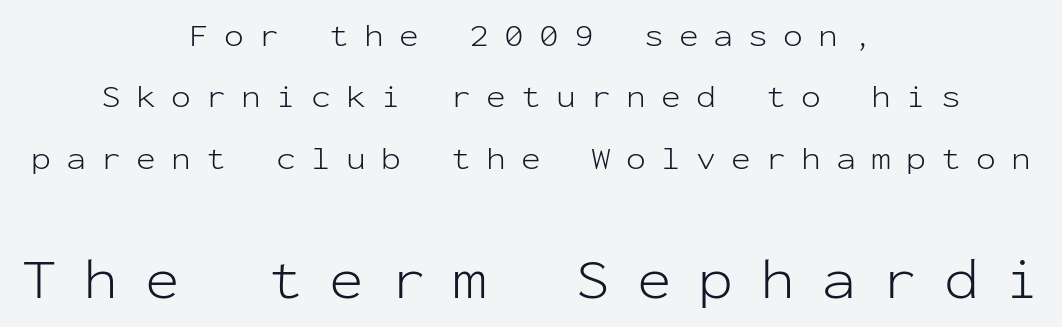
{"serif": "no", "italic": "no", "bold": "no", "weight": "light", "width": "normal", "stroke_contrast": "low", "x_height": "medium", "monospaced": "yes", "underline": "no", "align": "center", "line_spacing_ratio": 1.86, "letter_spacing": "wide", "letter_spacing_em": 0.46, "larger_block": "second", "size_ratio": 1.76, "glyph_px": 58}
